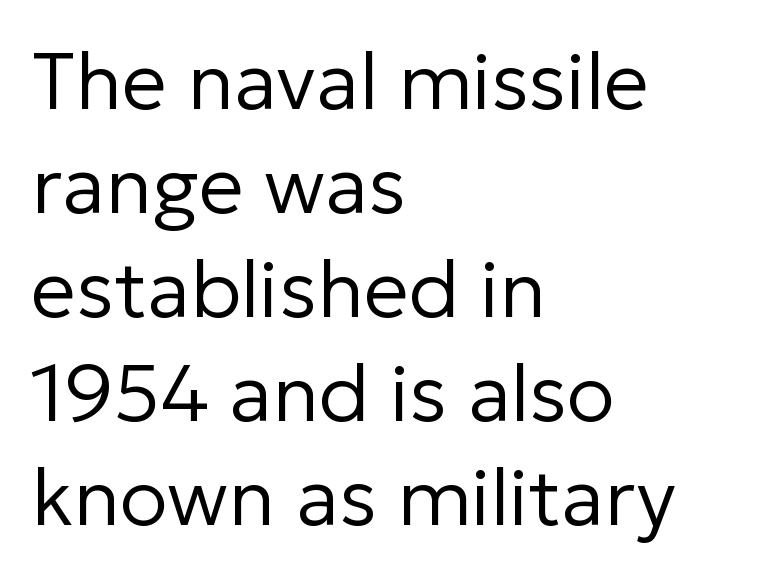
The typesetting does not lean heavy: it is not bold. Letters rest on an invisible, unmarked baseline. Is the letter spacing exaggerated? No — it looks like the ordinary default. The block of text has a typical density, with ordinary space between rows. Proportional: the letters do not fall into vertical columns.
